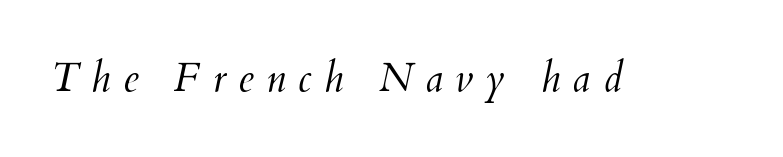
Q: Is the text bold? A: No.
Q: Is the text italic (slanted)? A: Yes, it leans right by about 12 degrees.
Q: Is the text underlined? A: No.
Q: Is the spacing between letters normal or unusually wide? A: Unusually wide.
Q: Width (condensed, normal, or wide)? A: Normal.
Q: Stroke contrast? A: Medium.
Q: x-height? A: Small.
Q: Monospaced? A: No.
